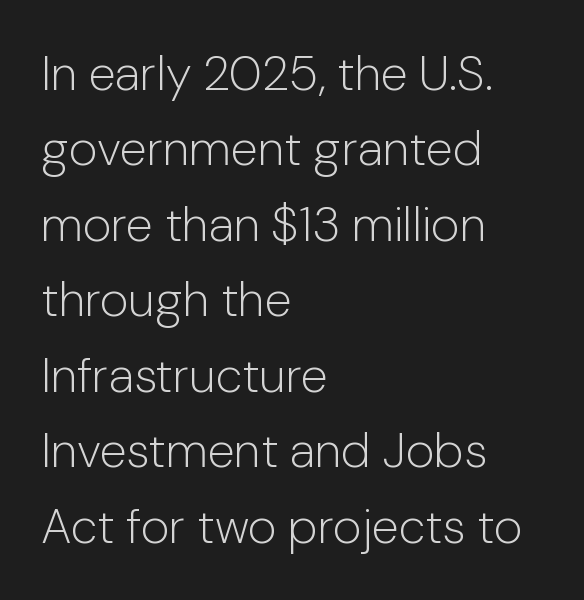
The image shows 49 px light sans-serif type, upright; set left-aligned, normal line spacing (1.54x), normal letter spacing, not underlined; low stroke contrast and a medium x-height.
